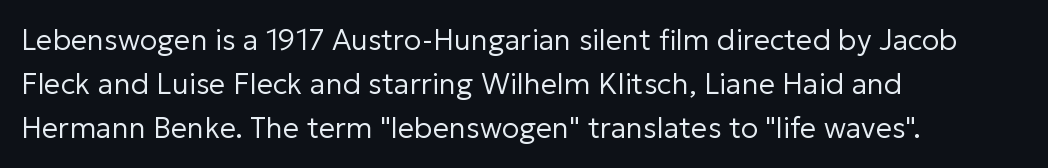
These lines keep a tight, regular rhythm from letter to letter. Think of a printed novel: that variable character pitch is what you see here. Each new line begins a customary step beneath the previous one. These lines are composed in type without serifs.
